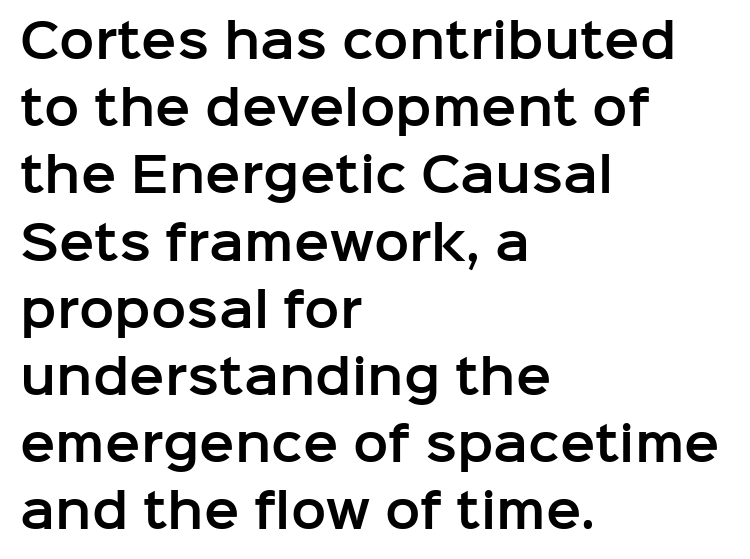
Short note: letters normally spaced. Quick note: underline off. Regarding leading, the lines here are spaced in the standard way. Serif or sans? Sans — the stroke terminals are bare. The compositor pushed each line to the left boundary. Is there any slant? The stems are plumb.
